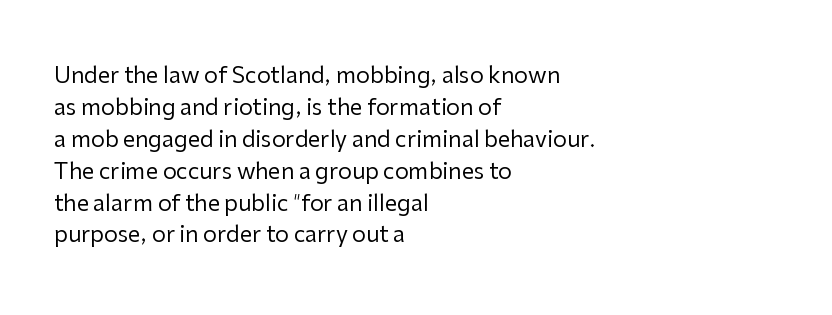
This sample uses an upright cut, with every glyph sitting square on the baseline. Check the space under the baseline: it is left empty. These lines are set flush left with a ragged right edge. Weight: not bold — regular or lighter.
